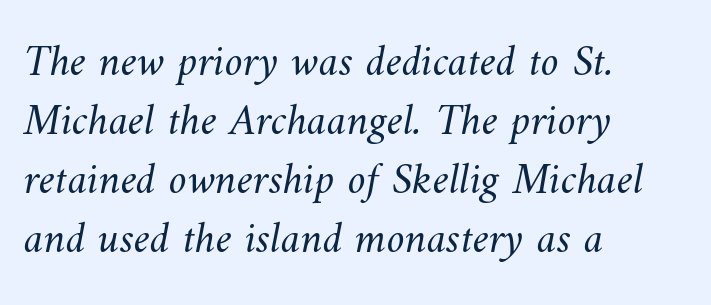
Q: Is the text bold? A: No.
Q: Is the text underlined? A: No.
Q: How is the paragraph aligned? A: Left-aligned.
Q: Is the spacing between letters normal or unusually wide? A: Normal.
Q: Is the spacing between lines tight, normal or loose? A: Normal.
Q: Width (condensed, normal, or wide)? A: Normal.
Q: Stroke contrast? A: Medium.
Q: x-height? A: Small.
Q: Monospaced? A: No.
